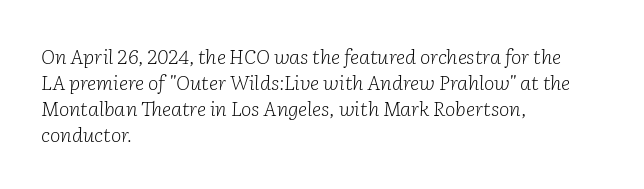
Q: Is the text bold? A: No.
Q: Is the text italic (slanted)? A: Yes, it leans right by about 2 degrees.
Q: Is the text underlined? A: No.
Q: How is the paragraph aligned? A: Left-aligned.
Q: Is the spacing between letters normal or unusually wide? A: Normal.
Q: Is the spacing between lines tight, normal or loose? A: Normal.
